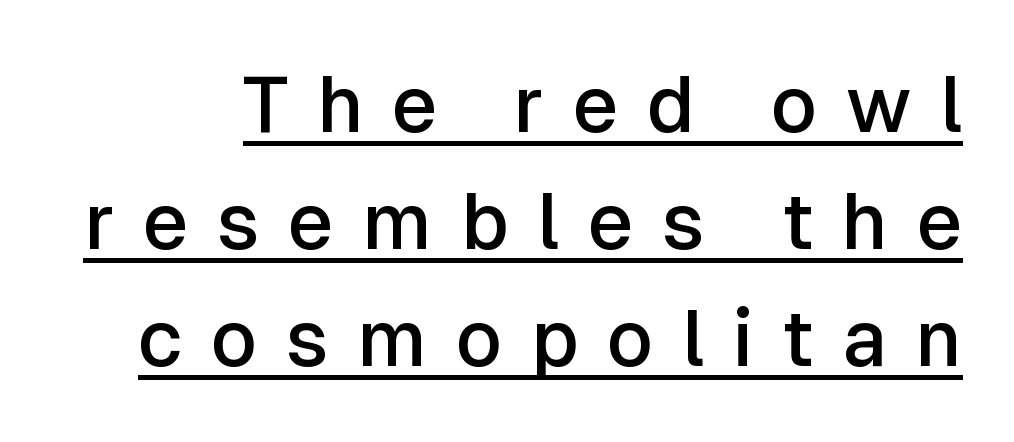
Semibold letterforms, between regular and bold. Varying glyph widths throughout — classic text-font behaviour. This is the regular roman posture of the typeface. The line-height multiplier appears to be the usual default. Glance below the letters and you will spot a drawn line. This is sans-serif lettering, the kind often seen on screens and signage.
